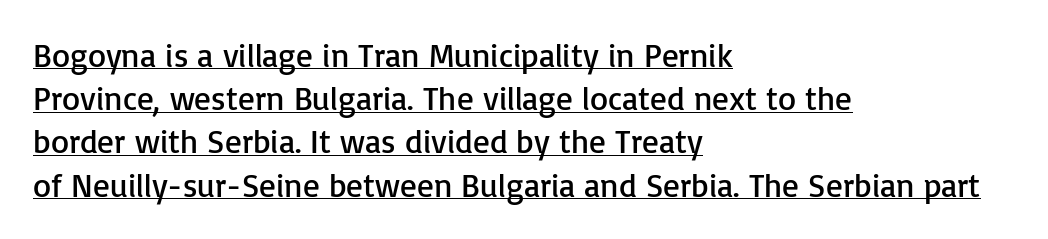
The words here are underlined. Words appear dense and cohesive because spacing is normal. Weight: regular or lighter. Notice how descenders clear the ascenders below comfortably — that's standard leading.
